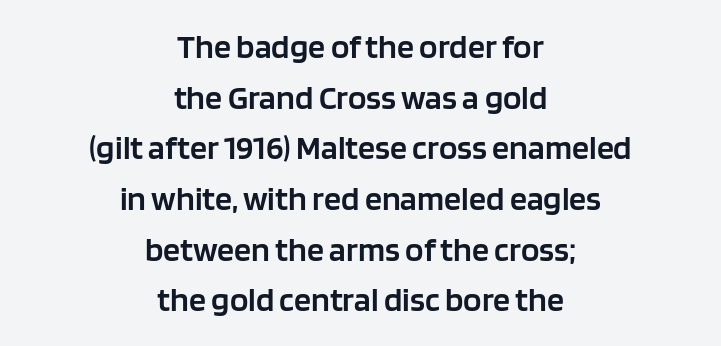
Q: Is the text bold? A: Semi-bold.
Q: Is the text italic (slanted)? A: No, it is upright.
Q: Is the typeface a serif or a sans-serif typeface? A: Sans-serif.
Q: Is the text underlined? A: No.
Q: How is the paragraph aligned? A: Centered.
Q: Is the spacing between letters normal or unusually wide? A: Normal.
Q: Is the spacing between lines tight, normal or loose? A: Normal.
Q: Width (condensed, normal, or wide)? A: Normal.
Q: Stroke contrast? A: Low.
Q: x-height? A: Large.
Q: Monospaced? A: No.
